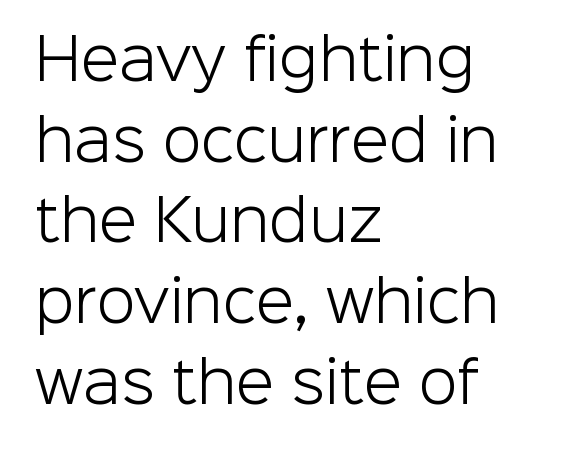
The type family on display is of the sans-serif kind. No word sits above an underline. Quick note: not italic, upright. A light-to-regular cut is what we see here.
